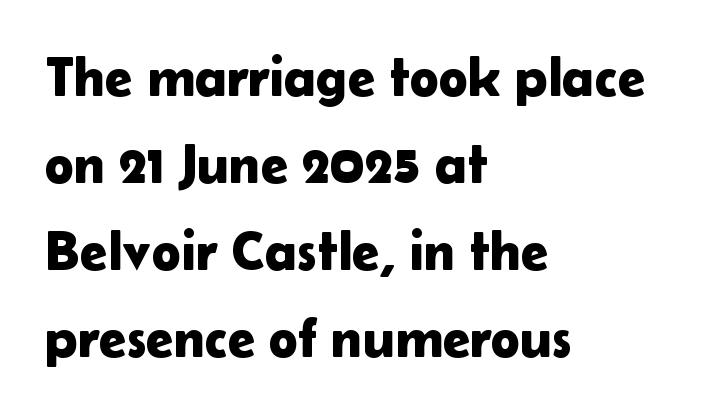
The line texture is even and compact thanks to regular tracking. Nope, not italic — everything's standing straight. What's the leading like? Ordinary, nothing unusual. A bare baseline throughout the passage.
